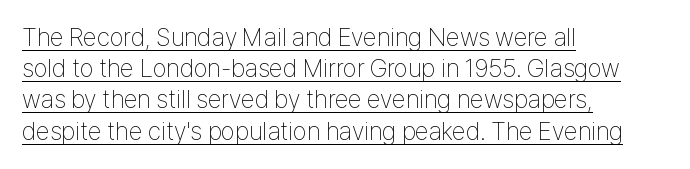
Q: Is the text bold? A: No.
Q: Is the text italic (slanted)? A: No, it is upright.
Q: Is the text underlined? A: Yes.
Q: How is the paragraph aligned? A: Left-aligned.
Q: Is the spacing between letters normal or unusually wide? A: Normal.
Q: Is the spacing between lines tight, normal or loose? A: Normal.
